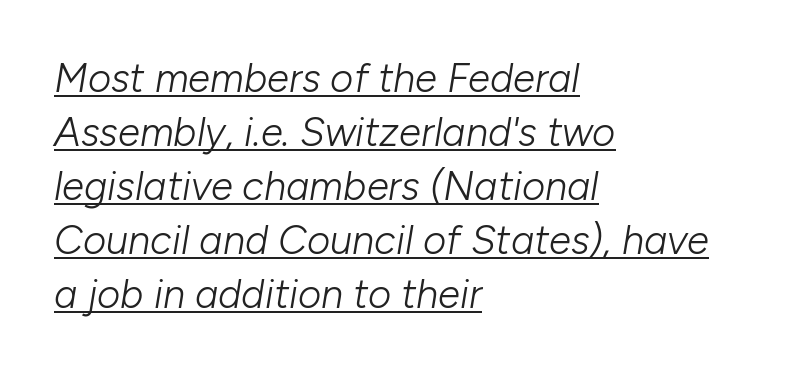
Q: Is the text bold? A: No.
Q: Is the text italic (slanted)? A: Yes, it leans right by about 10 degrees.
Q: Is the text underlined? A: Yes.
Q: How is the paragraph aligned? A: Left-aligned.
Q: Is the spacing between letters normal or unusually wide? A: Normal.
Q: Is the spacing between lines tight, normal or loose? A: Normal.
Q: Width (condensed, normal, or wide)? A: Normal.
Q: Stroke contrast? A: Low.
Q: x-height? A: Medium.
Q: Monospaced? A: No.
